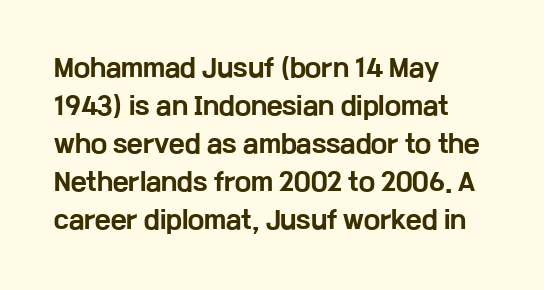
The space between consecutive lines is moderate. Alignment: flush left. The passage shown is not underscored anywhere. The type is set solid horizontally, with unmodified tracking. The characters look thick and weighty, a clear bold. Unlike italic type, these characters show no tilt at all.
